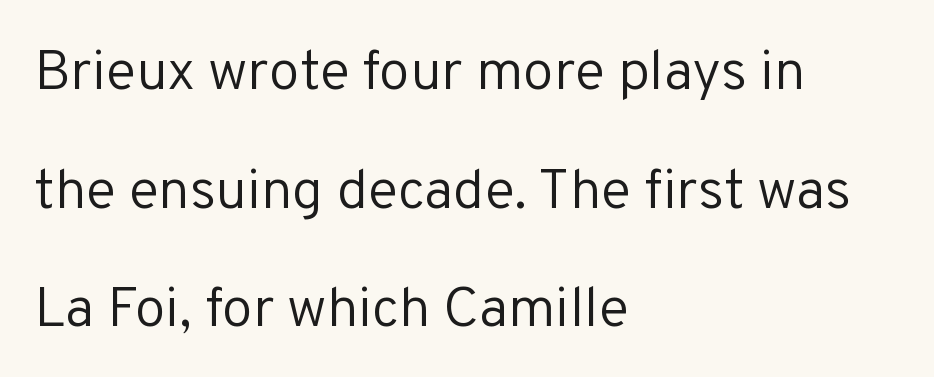
This sample uses an upright cut, with every glyph sitting square on the baseline. A typesetter would label this face a sans. Compared with typical paragraphs, the rows here are farther apart. The font sits on the lighter half of the weight spectrum, regular included.
